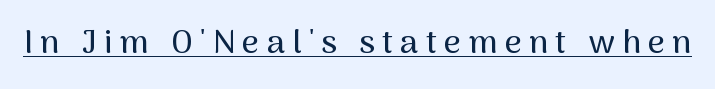
{"serif": "no", "italic": "no", "width": "normal", "stroke_contrast": "medium", "x_height": "medium", "monospaced": "no", "underline": "yes", "letter_spacing": "wide", "letter_spacing_em": 0.22, "glyph_px": 33}
